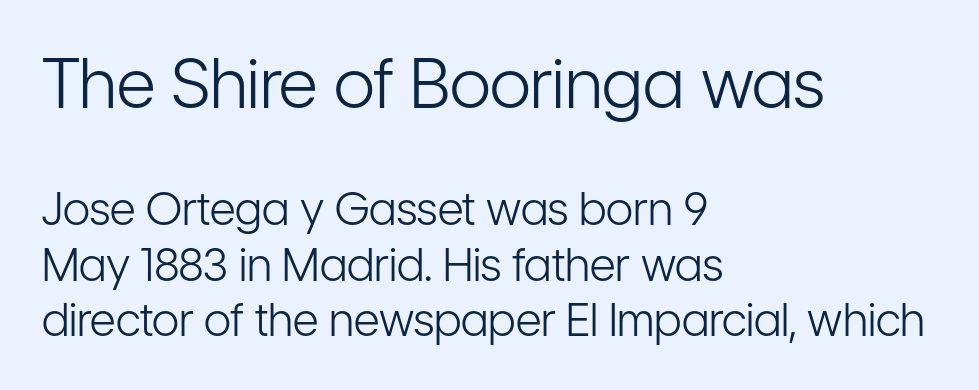
The image shows 68 px light, condensed sans-serif type, upright; set left-aligned, line spacing 1.24x, normal letter spacing, not underlined; the first (top) block is 1.51x larger; low stroke contrast and a medium x-height.
